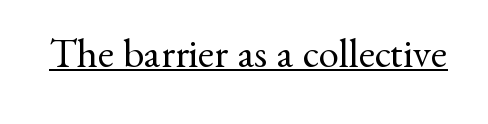
The image shows 41 px regular-weight serif type, upright; set normal letter spacing, underlined; medium stroke contrast and a small x-height.
